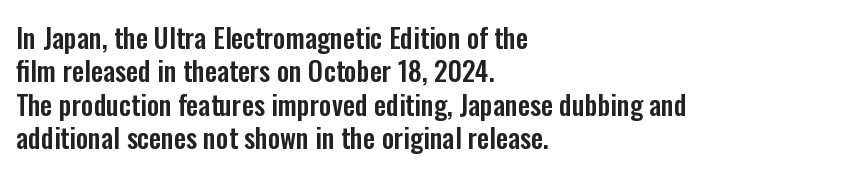
Q: Is the text italic (slanted)? A: No, it is upright.
Q: Is the text underlined? A: No.
Q: How is the paragraph aligned? A: Left-aligned.
Q: Is the spacing between letters normal or unusually wide? A: Normal.
